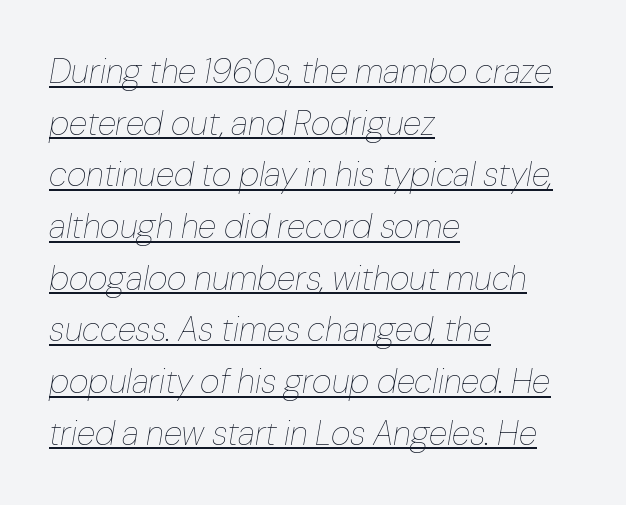
The image shows 34 px thin type, italic (leaning right); set left-aligned, normal line spacing (1.52x), normal letter spacing, underlined; low stroke contrast and a medium x-height.
